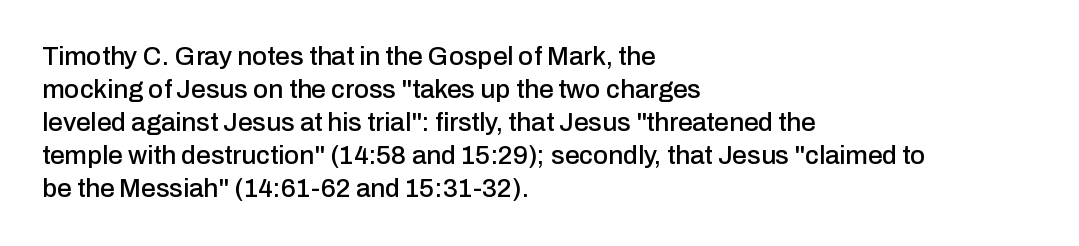
Q: Is the text italic (slanted)? A: No, it is upright.
Q: Is the text underlined? A: No.
Q: How is the paragraph aligned? A: Left-aligned.
Q: Is the spacing between letters normal or unusually wide? A: Normal.
Q: Is the spacing between lines tight, normal or loose? A: Normal.
